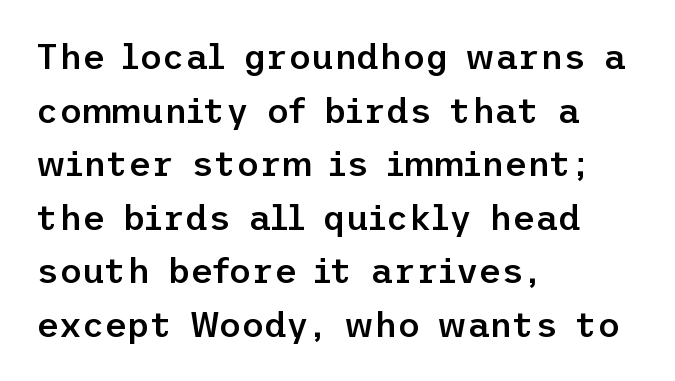
{"serif": "no", "italic": "no", "bold": "semi", "weight": "semibold", "width": "normal", "stroke_contrast": "low", "x_height": "medium", "underline": "no", "align": "left", "line_spacing": "normal", "line_spacing_ratio": 1.53, "letter_spacing": "normal", "letter_spacing_em": 0.0, "glyph_px": 35}
